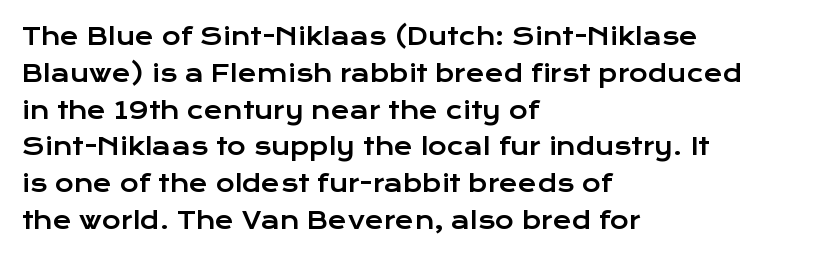
{"italic": "no", "underline": "no", "align": "left", "line_spacing": "normal", "line_spacing_ratio": 1.6, "letter_spacing": "normal", "letter_spacing_em": 0.0, "glyph_px": 23}
